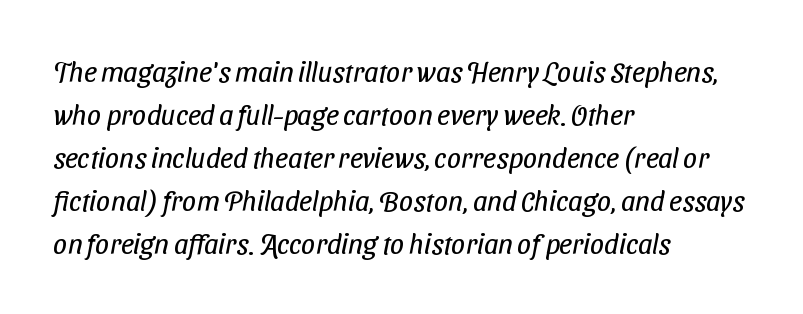
Q: Is the text bold? A: No.
Q: Is the typeface a serif or a sans-serif typeface? A: Sans-serif.
Q: Is the text underlined? A: No.
Q: How is the paragraph aligned? A: Left-aligned.
Q: Is the spacing between letters normal or unusually wide? A: Normal.
Q: Is the spacing between lines tight, normal or loose? A: Normal.
Q: Width (condensed, normal, or wide)? A: Condensed.
Q: Stroke contrast? A: Low.
Q: x-height? A: Medium.
Q: Monospaced? A: No.
